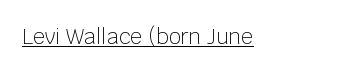
{"italic": "no", "bold": "no", "underline": "yes", "letter_spacing": "normal", "letter_spacing_em": 0.0, "glyph_px": 21}
